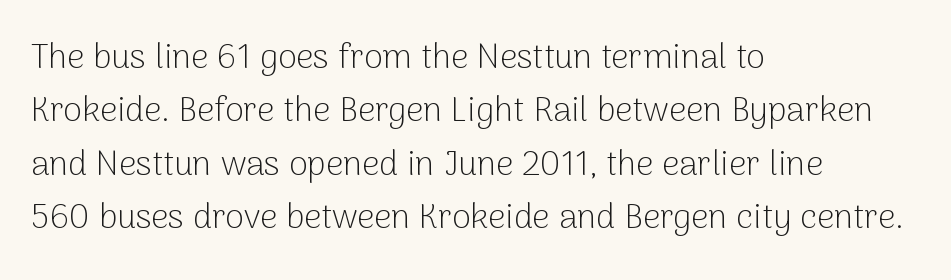
The image shows 34 px light sans-serif type, upright; set left-aligned, normal line spacing (1.57x), normal letter spacing, not underlined; low stroke contrast and a medium x-height.
